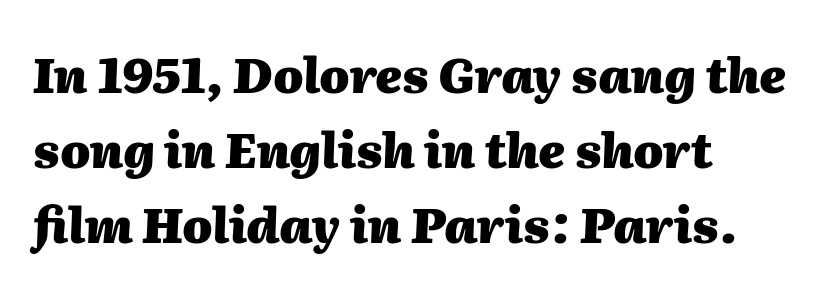
{"italic": "yes", "lean": "right", "slant_degrees": 2, "bold": "yes", "weight": "heavy", "width": "normal", "stroke_contrast": "medium", "x_height": "medium", "monospaced": "no", "underline": "no", "align": "left", "line_spacing": "normal", "line_spacing_ratio": 1.56, "letter_spacing": "normal", "letter_spacing_em": 0.0, "glyph_px": 48}
